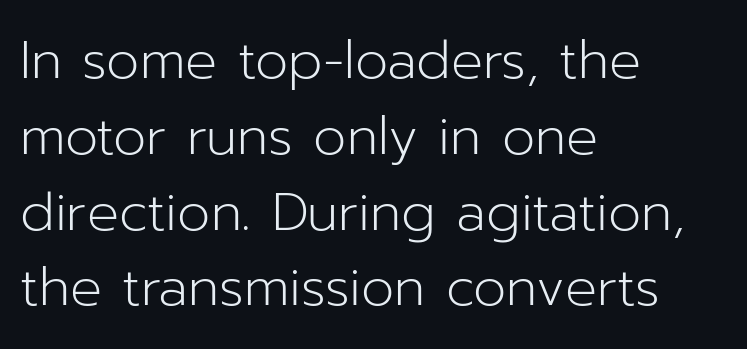
No heavy texture on the line: the type isn't bold. Does the leading feel generous? No, just average. Every row of glyphs begins at an identical x-position on the left. Is this a fixed-width face? No — the glyphs have proportional, varying widths. Look at the tracking — it's just the regular setting, nothing added.
